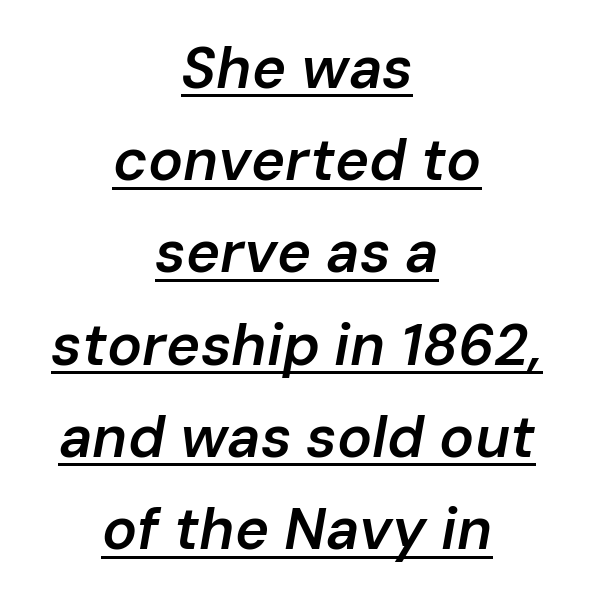
Q: Is the text bold? A: Semi-bold.
Q: Is the text italic (slanted)? A: Yes, it leans right by about 10 degrees.
Q: Is the text underlined? A: Yes.
Q: How is the paragraph aligned? A: Centered.
Q: Is the spacing between letters normal or unusually wide? A: Normal.
Q: Is the spacing between lines tight, normal or loose? A: Normal.
Q: Width (condensed, normal, or wide)? A: Normal.
Q: Stroke contrast? A: Low.
Q: x-height? A: Medium.
Q: Monospaced? A: No.
